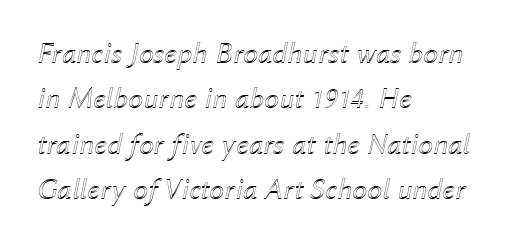
Q: Is the text italic (slanted)? A: Yes, it leans right by about 12 degrees.
Q: Is the text underlined? A: No.
Q: How is the paragraph aligned? A: Left-aligned.
Q: Is the spacing between letters normal or unusually wide? A: Normal.
Q: Is the spacing between lines tight, normal or loose? A: Normal.
Q: Width (condensed, normal, or wide)? A: Normal.
Q: x-height? A: Medium.
Q: Monospaced? A: No.
